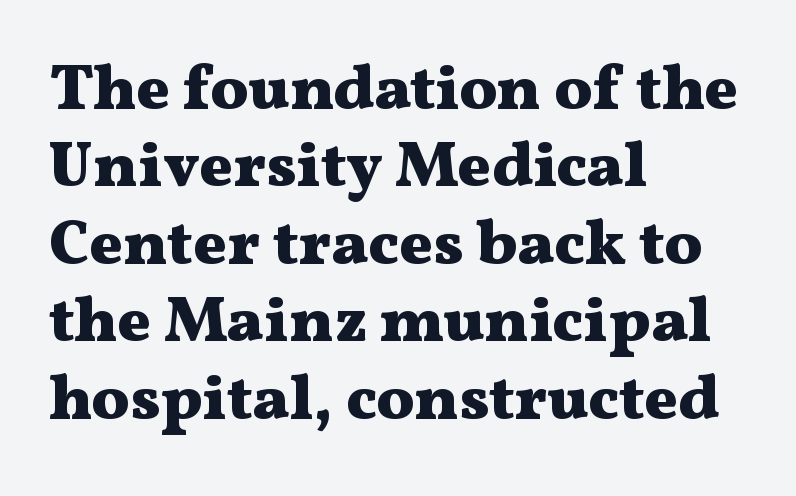
The image shows 63 px heavy, wide serif type, upright; set left-aligned, line spacing 1.23x, normal letter spacing, not underlined; medium stroke contrast and a medium x-height.
